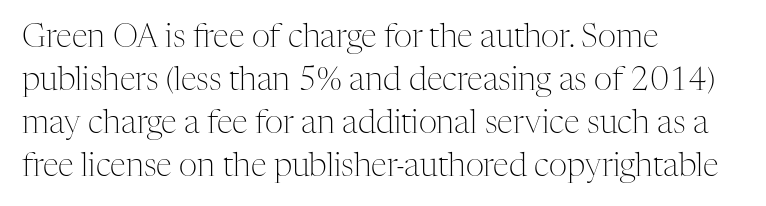
The axis of the letterforms is exactly vertical. The typeface has the unassuming heft of standard copy or less. Do the characters align in a grid? No, the font is proportional. Stroke terminals: seriffed. Vertical spacing — default.
